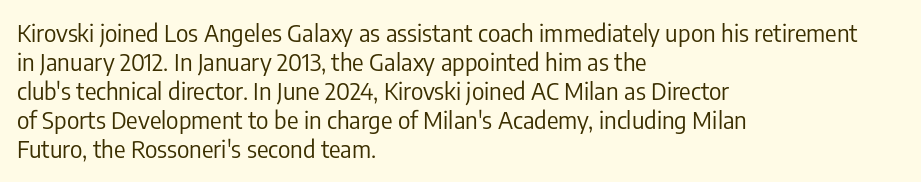
Q: Is the text bold? A: No.
Q: Is the text italic (slanted)? A: No, it is upright.
Q: Is the text underlined? A: No.
Q: How is the paragraph aligned? A: Left-aligned.
Q: Is the spacing between letters normal or unusually wide? A: Normal.
